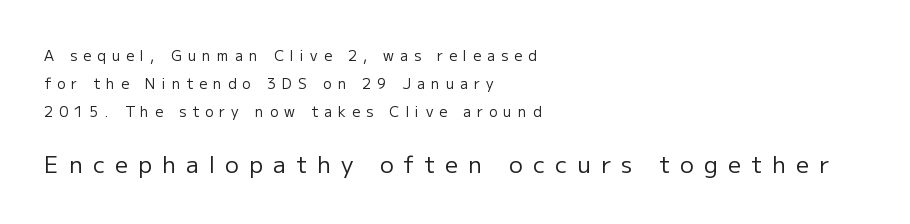
{"italic": "no", "bold": "no", "underline": "no", "align": "left", "line_spacing": "loose", "line_spacing_ratio": 1.99, "letter_spacing": "wide", "letter_spacing_em": 0.44, "larger_block": "second", "size_ratio": 1.64, "glyph_px": 23}
